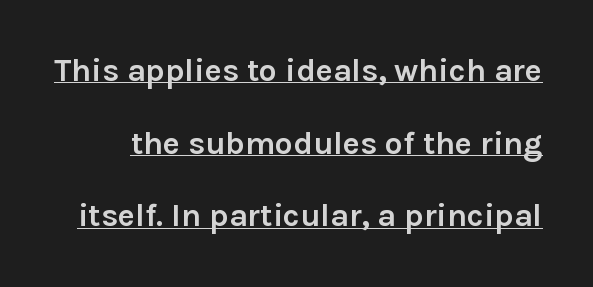
What stands out about the letter spacing? Nothing — it is the standard amount. Reading down the column, the eye jumps a long way to each next line. Summary of weight: heavy, a full bold. Descenders here cross a horizontal rule under the line. Italic: no, the glyphs are upright roman. Is this a fixed-width face? No — the glyphs have proportional, varying widths.
